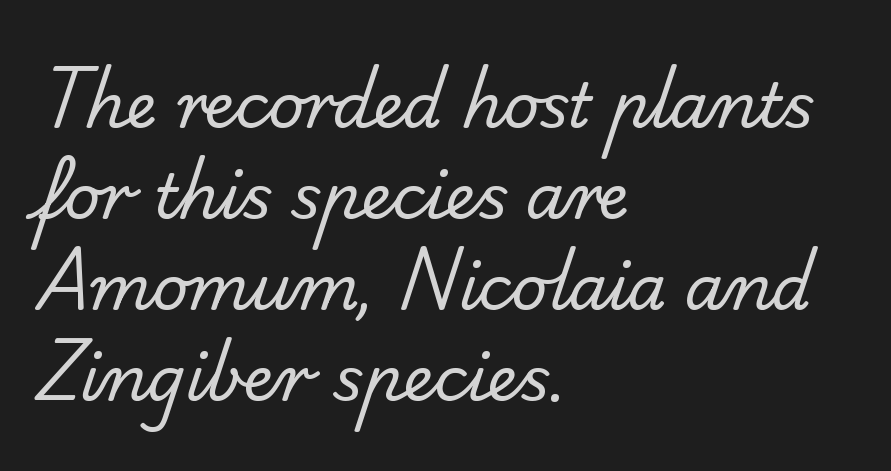
The image shows 62 px regular-weight sans-serif type; set left-aligned, normal line spacing (1.47x), normal letter spacing, not underlined; low stroke contrast and a small x-height.
